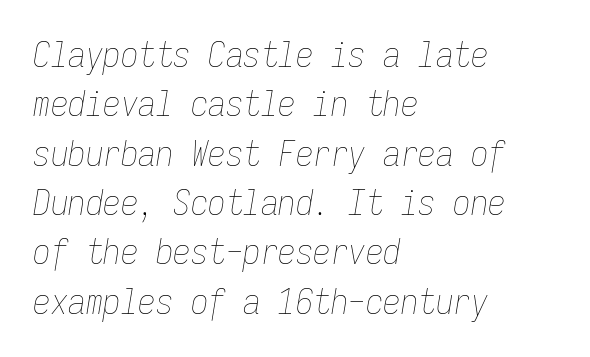
Notice how the passage keeps a crisp vertical edge on the left only. Nobody touched the tracking dial on this one. You can tell it's italic because the verticals aren't actually vertical. In terms of leading, this rendering sits right in the middle. Unbolded letterforms with no extra heft.
